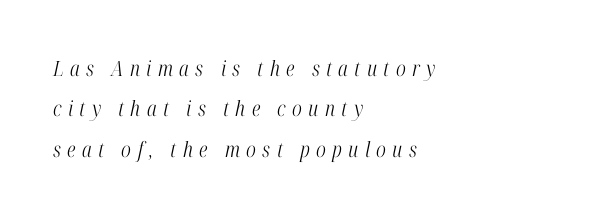
Q: Is the text bold? A: No.
Q: Is the text italic (slanted)? A: Yes, it leans right by about 12 degrees.
Q: Is the text underlined? A: No.
Q: How is the paragraph aligned? A: Left-aligned.
Q: Is the spacing between letters normal or unusually wide? A: Unusually wide.
Q: Is the spacing between lines tight, normal or loose? A: Loose.
